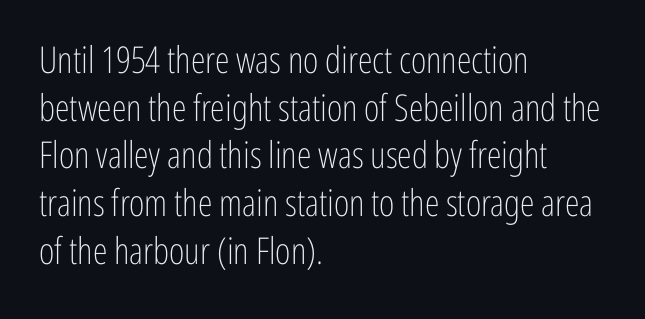
Notice how descenders clear the ascenders below comfortably — that's standard leading. Glyph-to-glyph distance matches everyday printed text. The typography opts for an upright posture over an oblique one. The gap between lines stays unmarked.
